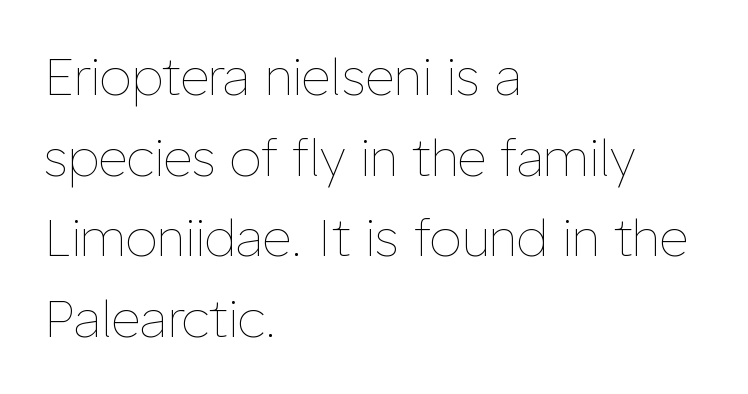
The words here are not underlined. Is this a fixed-width face? No — the glyphs have proportional, varying widths. Horizontal bands of white between lines are of average thickness. A typesetter would mark this as roman, not italic. Words appear dense and cohesive because spacing is normal.
